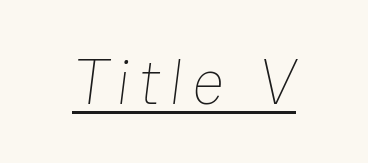
The image shows 65 px thin type; set underlined; low stroke contrast and a medium x-height.
